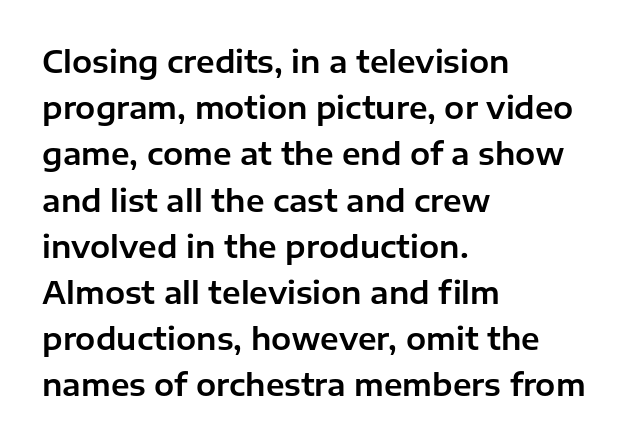
Q: Is the text italic (slanted)? A: No, it is upright.
Q: Is the typeface a serif or a sans-serif typeface? A: Sans-serif.
Q: Is the text underlined? A: No.
Q: How is the paragraph aligned? A: Left-aligned.
Q: Is the spacing between letters normal or unusually wide? A: Normal.
Q: Is the spacing between lines tight, normal or loose? A: Normal.
Q: Width (condensed, normal, or wide)? A: Normal.
Q: Stroke contrast? A: Low.
Q: x-height? A: Medium.
Q: Monospaced? A: No.
